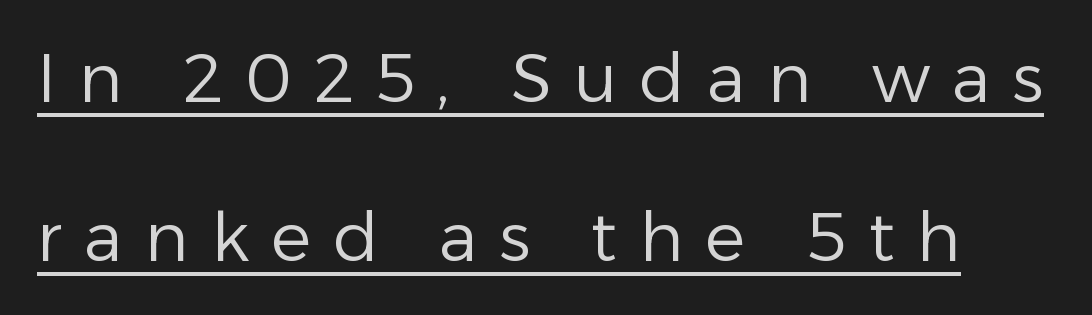
{"serif": "no", "italic": "no", "bold": "no", "weight": "regular", "width": "normal", "stroke_contrast": "low", "x_height": "medium", "monospaced": "no", "underline": "yes", "line_spacing": "loose", "line_spacing_ratio": 2.37, "letter_spacing": "wide", "letter_spacing_em": 0.33, "glyph_px": 67}
